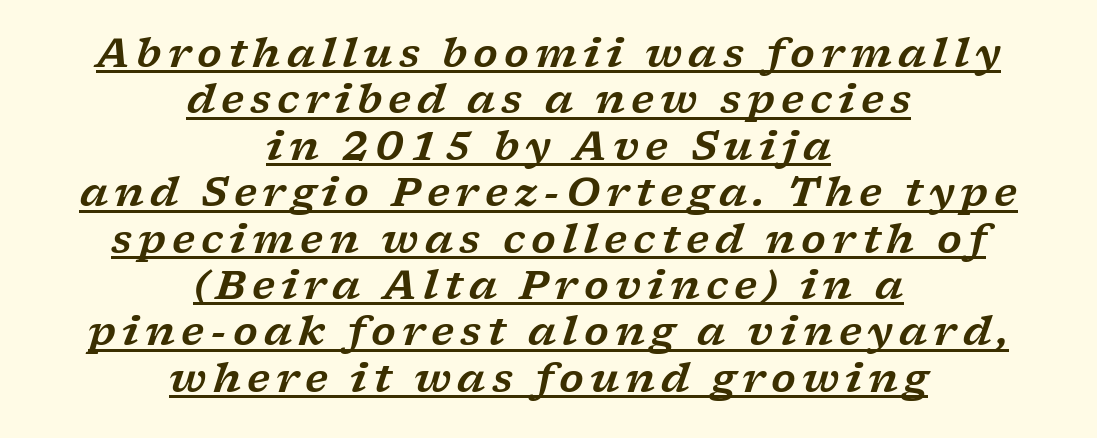
{"serif": "yes", "italic": "yes", "lean": "right", "slant_degrees": 17, "width": "wide", "stroke_contrast": "low", "x_height": "medium", "monospaced": "no", "underline": "yes", "align": "center", "line_spacing_ratio": 1.16, "glyph_px": 40}
